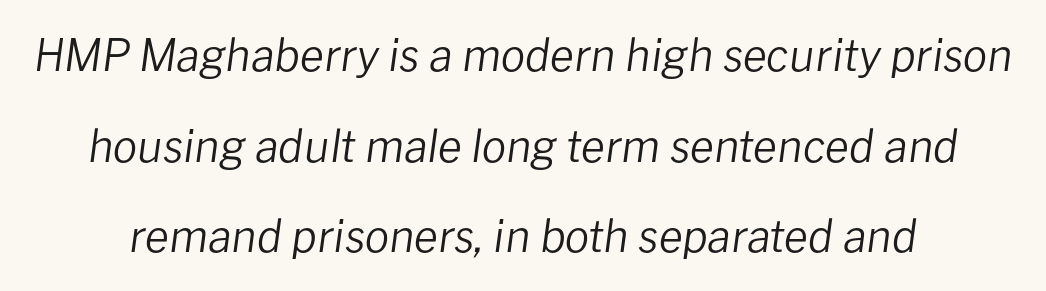
Q: Is the text bold? A: No.
Q: Is the text italic (slanted)? A: Yes, it leans right by about 8 degrees.
Q: Is the text underlined? A: No.
Q: Is the spacing between letters normal or unusually wide? A: Normal.
Q: Is the spacing between lines tight, normal or loose? A: Loose.
Q: Width (condensed, normal, or wide)? A: Normal.
Q: Stroke contrast? A: Low.
Q: x-height? A: Medium.
Q: Monospaced? A: No.
